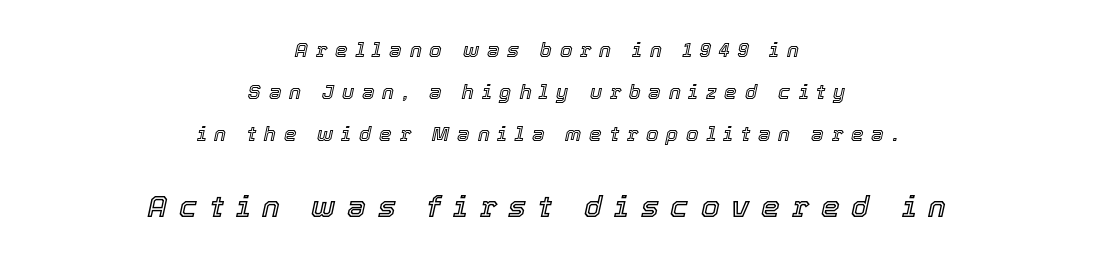
Students, note that the glyphs here are deliberately spaced far apart. Bare-footed words on every line. Is the lower block the larger one? Yes — the lower block carries the bigger type. Each letter keeps its own natural width here, so spacing adapts to shape. What's the leading like? Stretched, with rows far apart.
